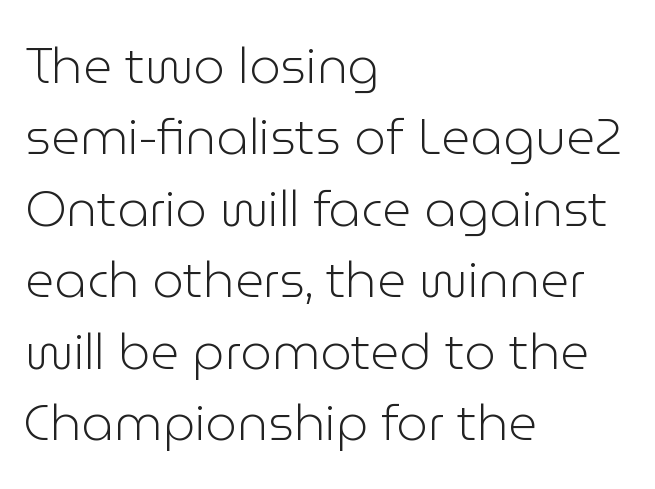
Has an underline been added? It has not. The characters display no serif detailing; their extremities are plain. You could not count columns in this text — the font is proportionally spaced. In terms of leading, this rendering sits right in the middle.
